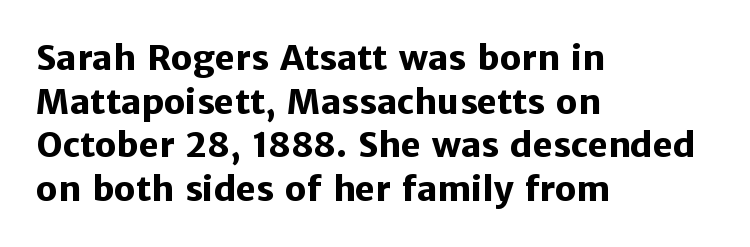
Unlike a traditional serif, this face leaves its strokes unadorned. Visually the block forms a straight wall on the left and a jagged coastline on the right. Caption: standard tracking, unaltered. Successive baselines arrive at the customary interval. Its strokes are broad and dark, the hallmark of bold type.
